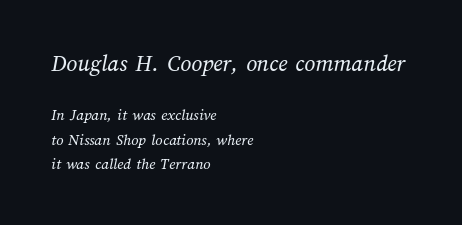
The image shows 24 px text type; set left-aligned, normal line spacing (1.54x), normal letter spacing, not underlined; the first (top) block is 1.5x larger.
